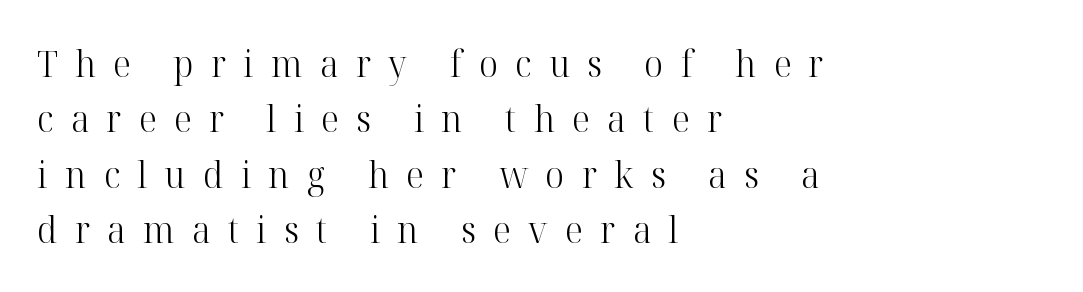
The image shows 37 px light serif type, upright; set left-aligned, normal line spacing (1.5x), unusually wide letter spacing (+0.47 em), not underlined; high stroke contrast and a medium x-height.
